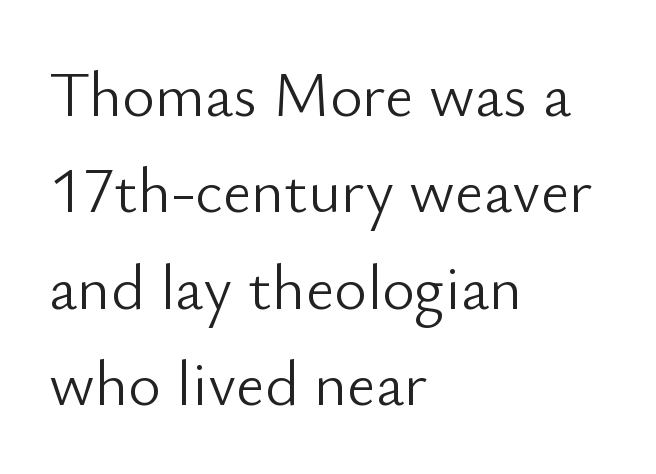
{"serif": "no", "italic": "no", "bold": "no", "weight": "light", "width": "normal", "stroke_contrast": "low", "x_height": "small", "monospaced": "no", "underline": "no", "align": "left", "line_spacing": "normal", "line_spacing_ratio": 1.53, "letter_spacing": "normal", "letter_spacing_em": 0.0, "glyph_px": 63}
